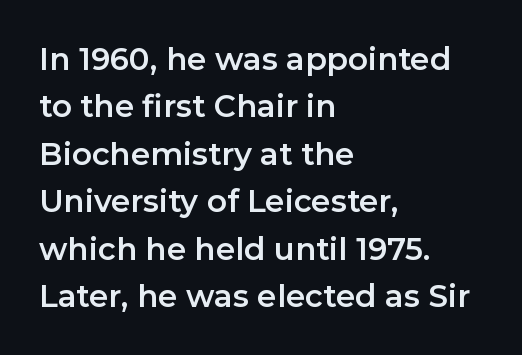
The horizontal fit of the characters is conventional and even. You could not count columns in this text — the font is proportionally spaced. Check where the strokes stop: nothing finishes them off — pure sans. Honestly, the row spacing looks completely unremarkable.
